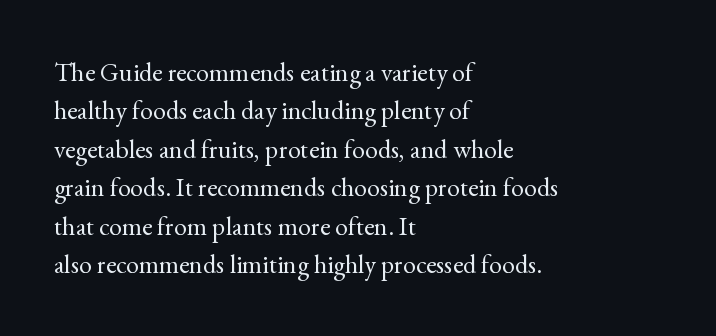
The image shows 26 px text type, upright; set left-aligned, normal line spacing (1.48x), normal letter spacing, not underlined.
